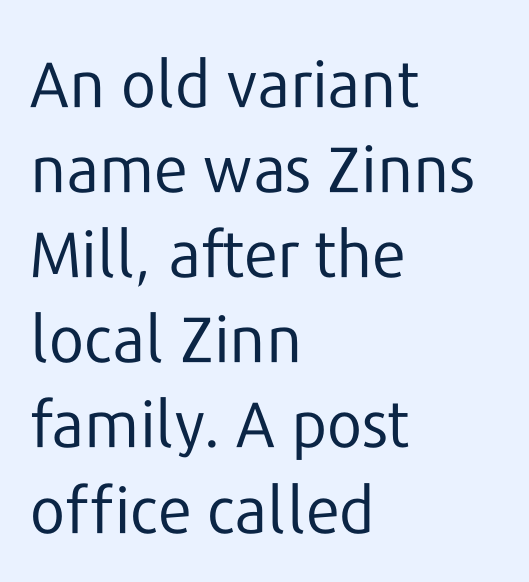
Q: Is the text bold? A: No.
Q: Is the text italic (slanted)? A: No, it is upright.
Q: Is the typeface a serif or a sans-serif typeface? A: Sans-serif.
Q: Is the text underlined? A: No.
Q: How is the paragraph aligned? A: Left-aligned.
Q: Is the spacing between letters normal or unusually wide? A: Normal.
Q: Is the spacing between lines tight, normal or loose? A: Normal.
Q: Width (condensed, normal, or wide)? A: Normal.
Q: Stroke contrast? A: Low.
Q: x-height? A: Medium.
Q: Monospaced? A: No.
